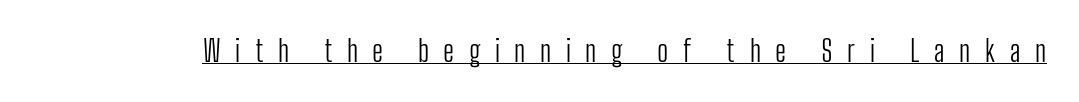
Q: Is the text bold? A: No.
Q: Is the text italic (slanted)? A: No, it is upright.
Q: Is the typeface a serif or a sans-serif typeface? A: Sans-serif.
Q: Is the text underlined? A: Yes.
Q: Is the spacing between letters normal or unusually wide? A: Unusually wide.
Q: Width (condensed, normal, or wide)? A: Condensed.
Q: Stroke contrast? A: Low.
Q: x-height? A: Medium.
Q: Monospaced? A: No.
